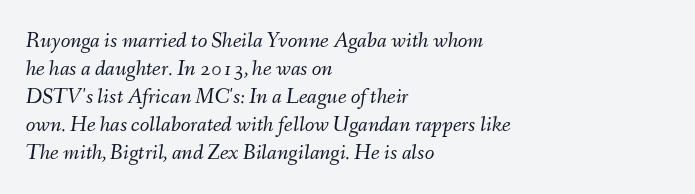
The image shows 22 px text type, italic (leaning right); set left-aligned, normal line spacing (1.27x), normal letter spacing, not underlined.
